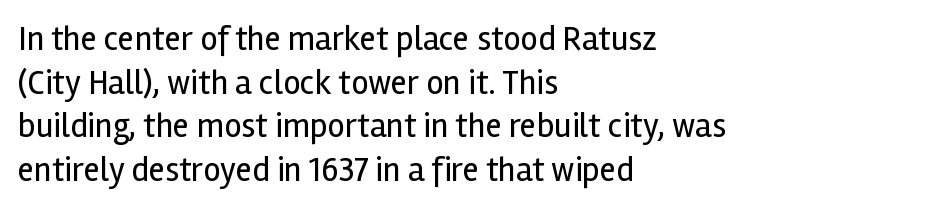
Underlining? Definitely not there. Proportional: the letters do not fall into vertical columns. Unlike a traditional serif, this face leaves its strokes unadorned. Which margin do the lines hug? The left one — the right edge is uneven. Weight: not bold — regular or lighter. In terms of leading, this rendering sits right in the middle.
